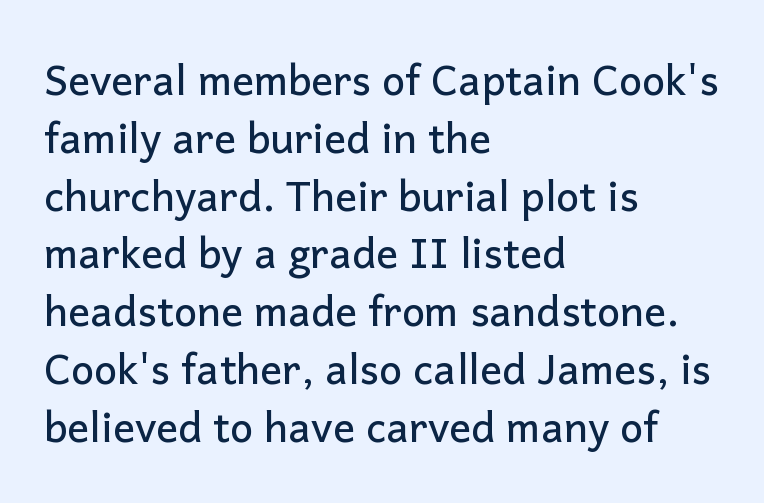
Q: Is the text italic (slanted)? A: No, it is upright.
Q: Is the typeface a serif or a sans-serif typeface? A: Sans-serif.
Q: Is the text underlined? A: No.
Q: How is the paragraph aligned? A: Left-aligned.
Q: Is the spacing between letters normal or unusually wide? A: Normal.
Q: Is the spacing between lines tight, normal or loose? A: Normal.
Q: Width (condensed, normal, or wide)? A: Normal.
Q: Stroke contrast? A: Low.
Q: x-height? A: Medium.
Q: Monospaced? A: No.
